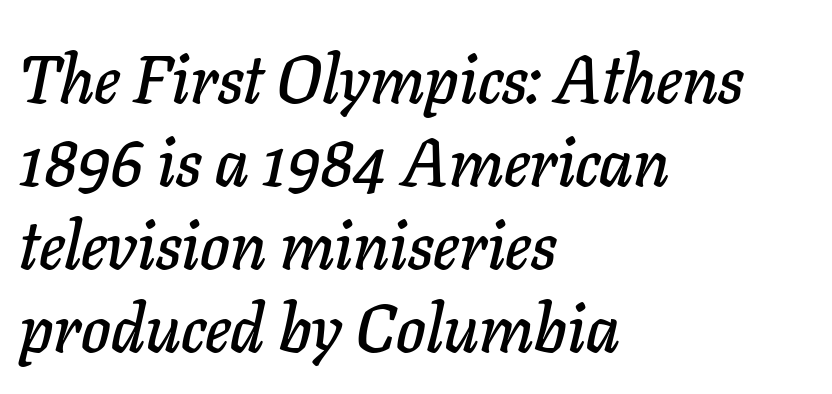
Each letter keeps its own natural width here, so spacing adapts to shape. Line starts are locked; line ends wander. Nothing unusual about the tracking: characters are spaced as the font intends. Each row of text sits above clean, open space. Slant detected: the letters are inclined.
